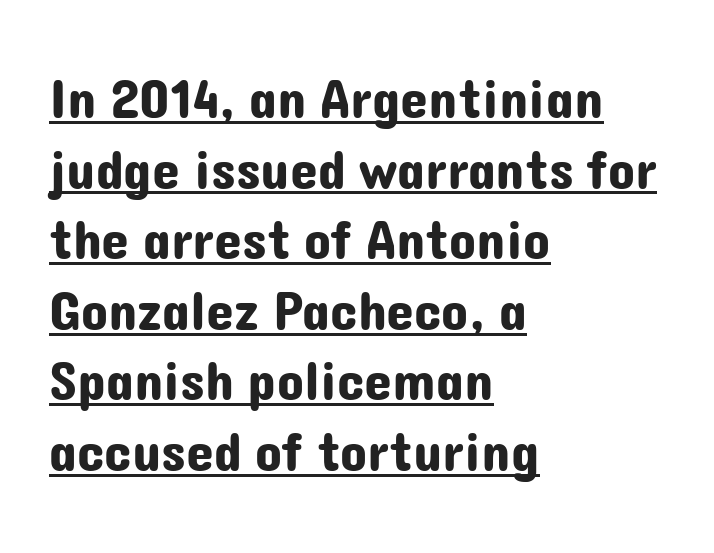
These lines stack with their left ends in a neat column. Line spacing here is normal. A sans-serif font was chosen for this passage. Each letter keeps its own natural width here, so spacing adapts to shape. Glance below the letters and you will spot a drawn line. Do the letters lean? They stand straight.
